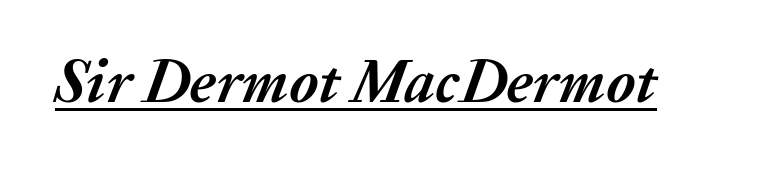
The letters sit at their default tracking, neither squeezed nor spread. Look at the stroke-to-counter ratio: heavy, a bold. There's an unmistakable incline to the writing here. Each letter keeps its own natural width here, so spacing adapts to shape.
